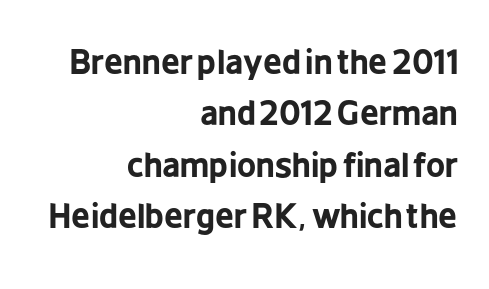
{"serif": "no", "italic": "no", "bold": "yes", "weight": "bold", "width": "condensed", "stroke_contrast": "low", "x_height": "medium", "monospaced": "no", "underline": "no", "align": "right", "line_spacing": "normal", "line_spacing_ratio": 1.56, "letter_spacing": "normal", "letter_spacing_em": 0.0, "glyph_px": 33}
